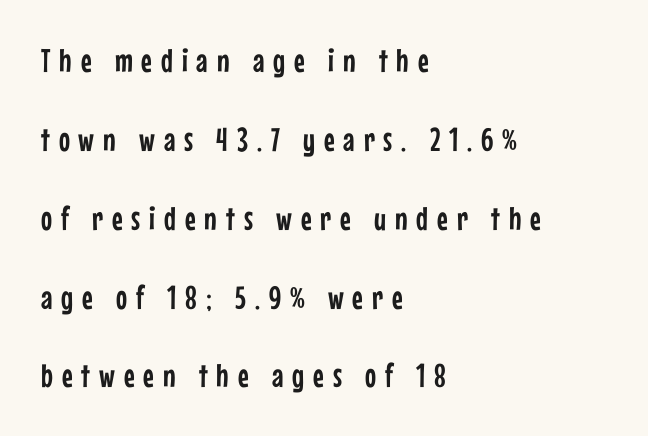
Q: Is the text italic (slanted)? A: No, it is upright.
Q: Is the typeface a serif or a sans-serif typeface? A: Sans-serif.
Q: Is the text underlined? A: No.
Q: How is the paragraph aligned? A: Left-aligned.
Q: Is the spacing between letters normal or unusually wide? A: Unusually wide.
Q: Is the spacing between lines tight, normal or loose? A: Loose.
Q: Width (condensed, normal, or wide)? A: Condensed.
Q: Stroke contrast? A: Low.
Q: x-height? A: Medium.
Q: Monospaced? A: No.
